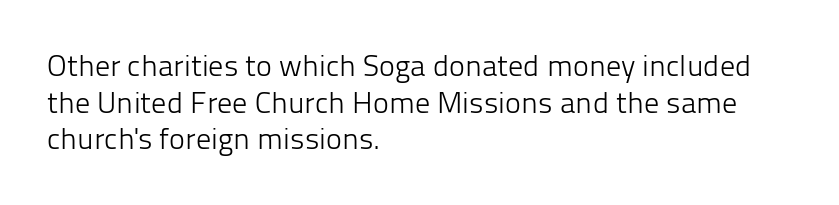
Classification — sans serif. Each letter keeps its own natural width here, so spacing adapts to shape. Check under the words: just untouched page. Observe the ordinary spacing: letters are neighbours, not strangers. This sample uses an upright cut, with every glyph sitting square on the baseline.
